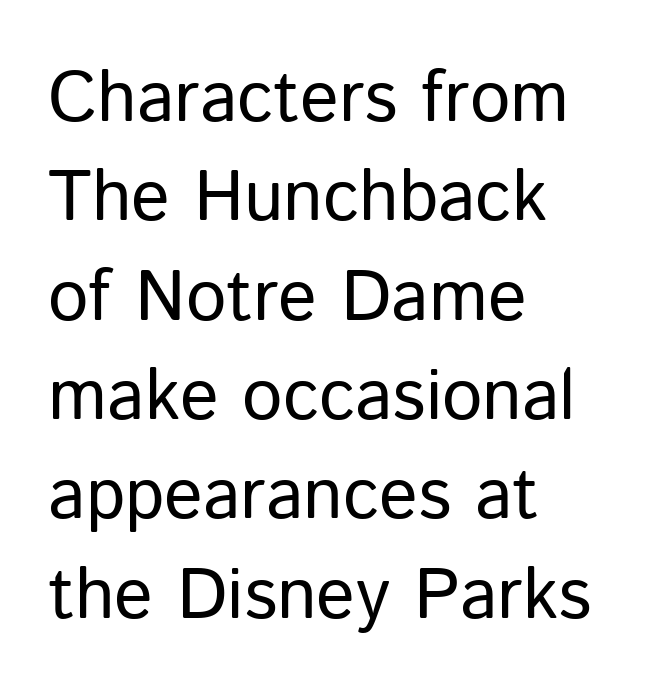
Interline gaps are of average width in this sample. Anything drawn beneath the words? Only blank space. Nothing unusual about the tracking: characters are spaced as the font intends. Does the type have serifs? No, each stem ends abruptly. Stem width sits at or under what a default text font uses. Do the characters align in a grid? No, the font is proportional.
